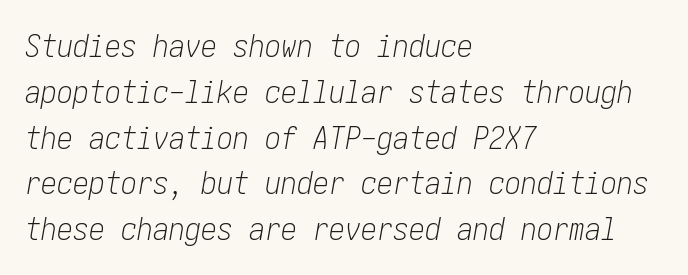
The strokes carry an ordinary text weight at most. If you drew a line through each stem, it would be angled. Does the leading feel generous? No, just average. These lines are set flush left with a ragged right edge. Observe the ordinary spacing: letters are neighbours, not strangers.
